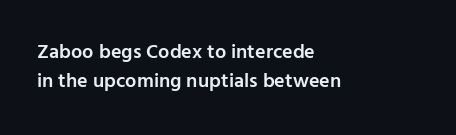
{"italic": "no", "bold": "semi", "underline": "no", "align": "left", "line_spacing": "normal", "line_spacing_ratio": 1.43, "letter_spacing": "normal", "letter_spacing_em": 0.0, "glyph_px": 20}
